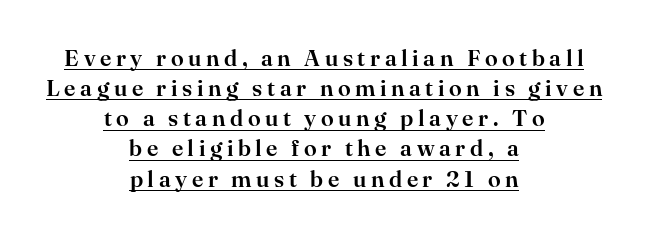
The image shows 23 px text type, upright; set centered, normal line spacing (1.31x), unusually wide letter spacing (+0.2 em), underlined.
